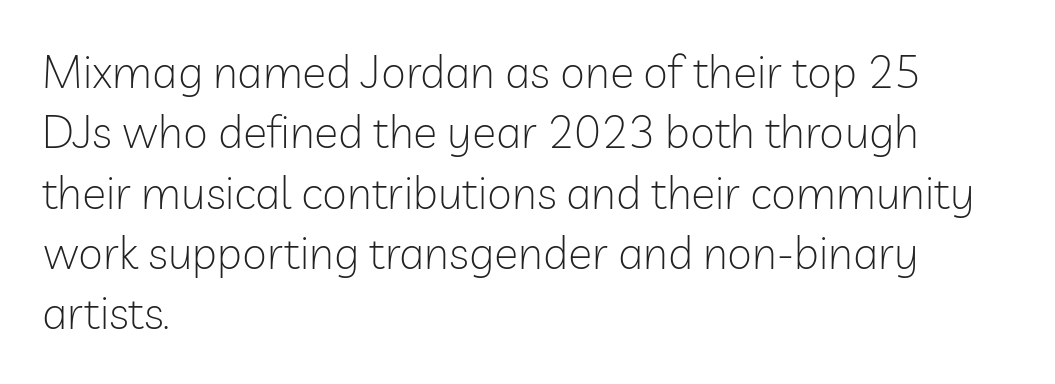
Q: Is the text bold? A: No.
Q: Is the text italic (slanted)? A: No, it is upright.
Q: Is the typeface a serif or a sans-serif typeface? A: Sans-serif.
Q: Is the text underlined? A: No.
Q: How is the paragraph aligned? A: Left-aligned.
Q: Is the spacing between letters normal or unusually wide? A: Normal.
Q: Is the spacing between lines tight, normal or loose? A: Normal.
Q: Width (condensed, normal, or wide)? A: Normal.
Q: Stroke contrast? A: Low.
Q: x-height? A: Medium.
Q: Monospaced? A: No.
